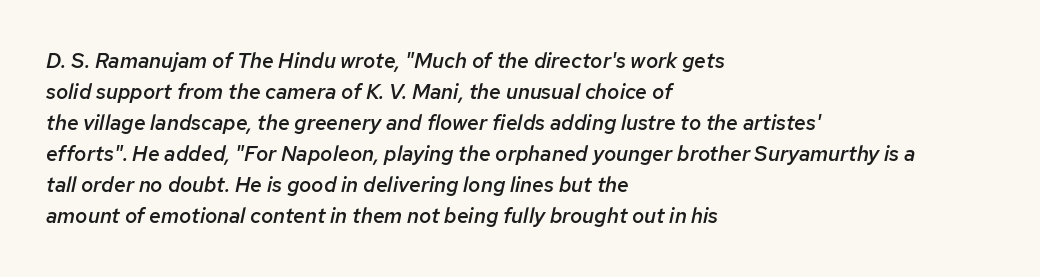
Q: Is the text bold? A: Semi-bold.
Q: Is the text italic (slanted)? A: Yes, it leans right by about 12 degrees.
Q: Is the text underlined? A: No.
Q: How is the paragraph aligned? A: Left-aligned.
Q: Is the spacing between letters normal or unusually wide? A: Normal.
Q: Is the spacing between lines tight, normal or loose? A: Normal.
